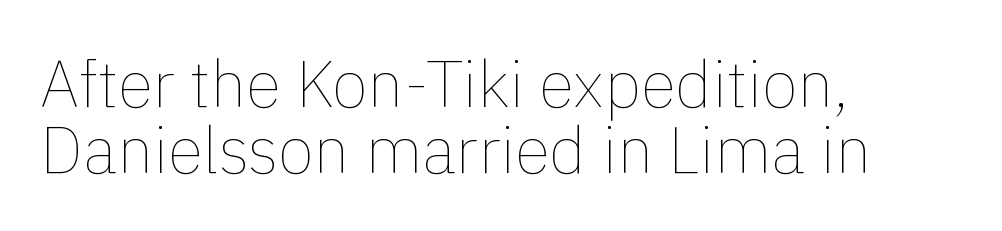
The type sits square on the baseline with zero lean. Reading down the column, the eye jumps only a short way to each next line. The face used here is proportionally spaced, like ordinary book or web type. The text block is weighted toward the left margin, trailing off unevenly rightward. A light-to-regular cut is what we see here.
